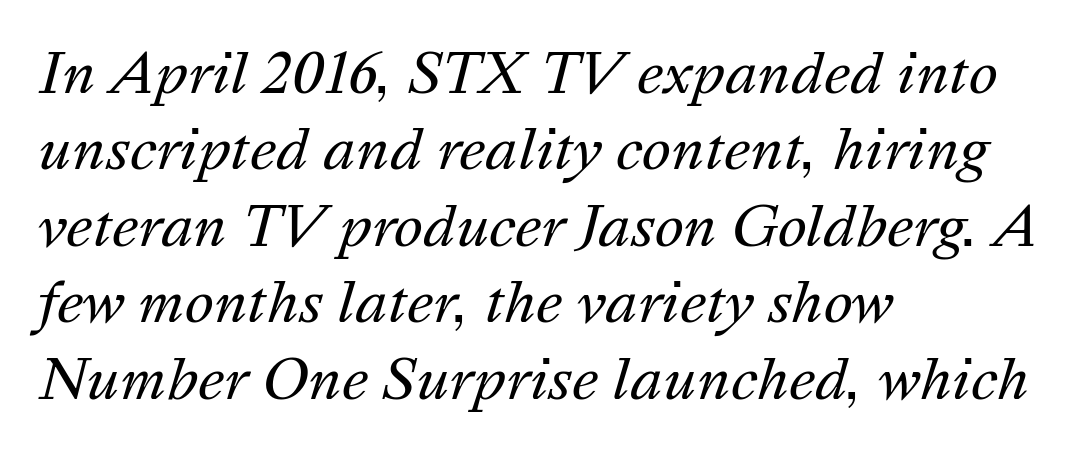
The image shows 55 px regular-weight type, italic (leaning right); set left-aligned, normal line spacing (1.39x), normal letter spacing, not underlined; medium stroke contrast and a medium x-height.
